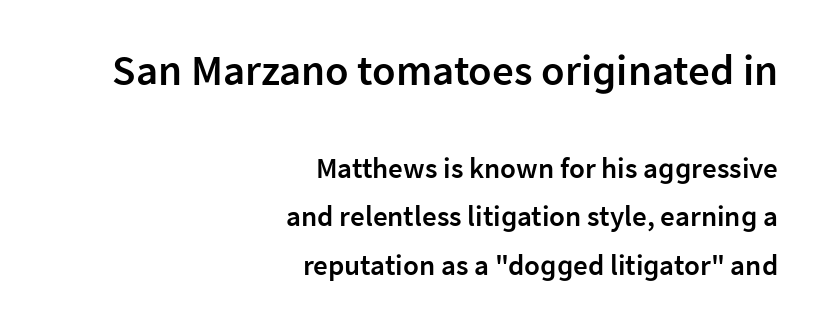
Q: Is the text bold? A: Semi-bold.
Q: Is the text italic (slanted)? A: No, it is upright.
Q: Is the typeface a serif or a sans-serif typeface? A: Sans-serif.
Q: Is the text underlined? A: No.
Q: How is the paragraph aligned? A: Right-aligned.
Q: Is the spacing between letters normal or unusually wide? A: Normal.
Q: Is the spacing between lines tight, normal or loose? A: Normal.
Q: Which block of text is set in a larger size, the first (top) or the second (bottom)? A: The first (top) one.
Q: Width (condensed, normal, or wide)? A: Normal.
Q: Stroke contrast? A: Low.
Q: x-height? A: Medium.
Q: Monospaced? A: No.
